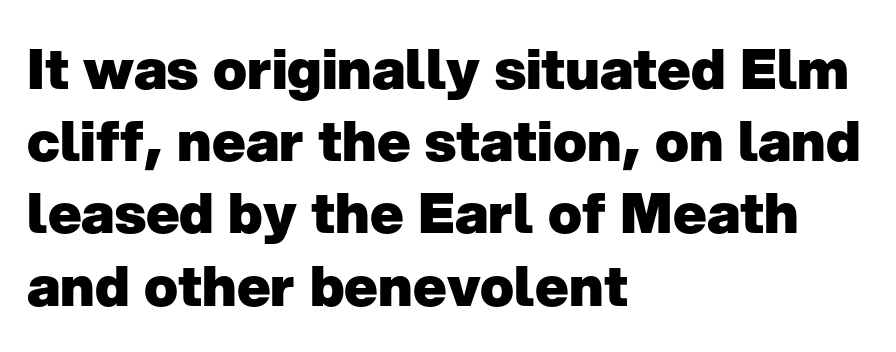
{"serif": "no", "italic": "no", "bold": "yes", "weight": "heavy", "width": "normal", "stroke_contrast": "low", "x_height": "medium", "monospaced": "no", "underline": "no", "align": "left", "line_spacing": "normal", "line_spacing_ratio": 1.29, "letter_spacing": "normal", "letter_spacing_em": 0.0, "glyph_px": 56}
